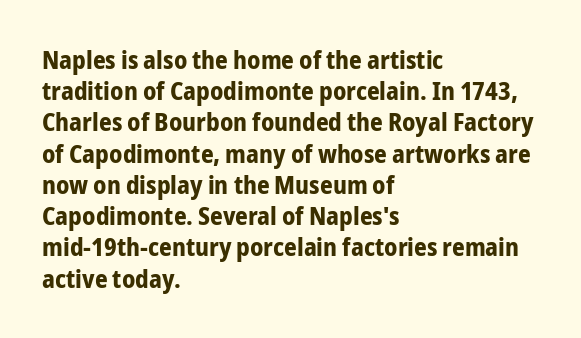
Q: Is the text bold? A: Yes.
Q: Is the text italic (slanted)? A: No, it is upright.
Q: Is the text underlined? A: No.
Q: How is the paragraph aligned? A: Left-aligned.
Q: Is the spacing between letters normal or unusually wide? A: Normal.
Q: Is the spacing between lines tight, normal or loose? A: Normal.
